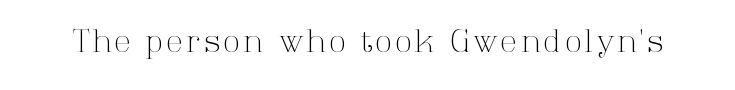
{"serif": "yes", "italic": "no", "bold": "no", "weight": "light", "width": "normal", "stroke_contrast": "high", "x_height": "medium", "monospaced": "no", "underline": "no", "glyph_px": 30}
